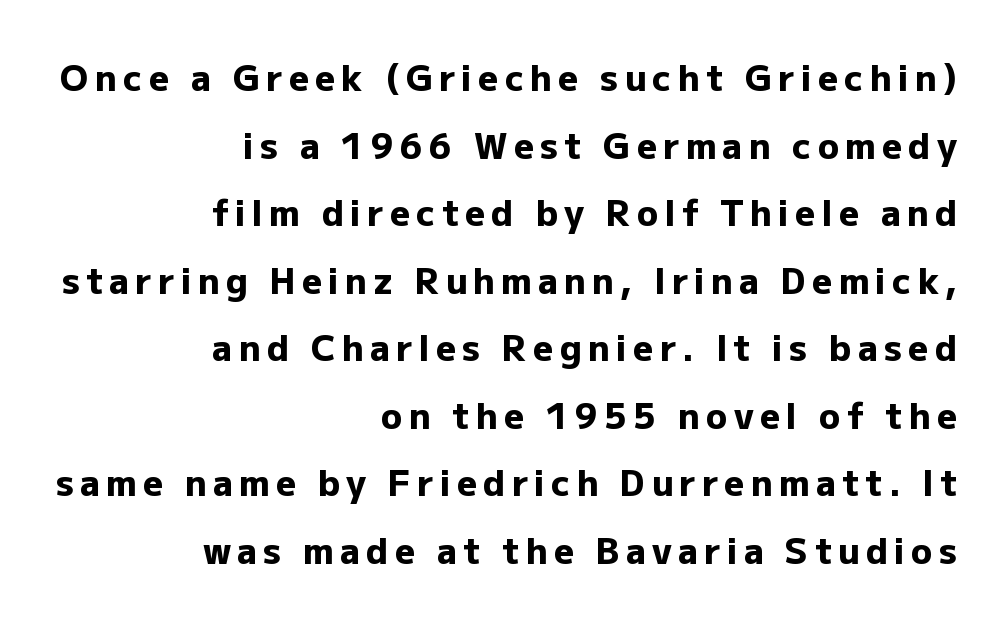
{"serif": "no", "italic": "no", "bold": "yes", "weight": "heavy", "width": "normal", "stroke_contrast": "low", "x_height": "medium", "monospaced": "no", "underline": "no", "align": "right", "line_spacing": "loose", "line_spacing_ratio": 1.93, "glyph_px": 35}
